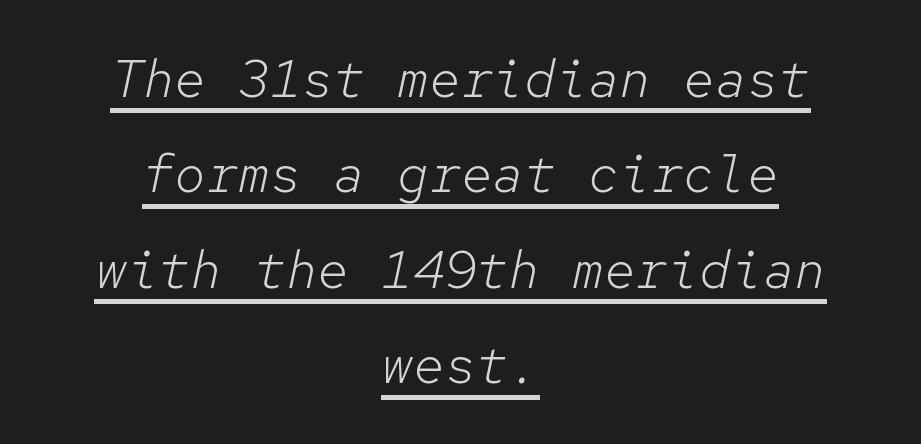
The image shows 53 px light type, italic (leaning right), monospaced; set centered, line spacing 1.8x, normal letter spacing, underlined; low stroke contrast and a medium x-height.
